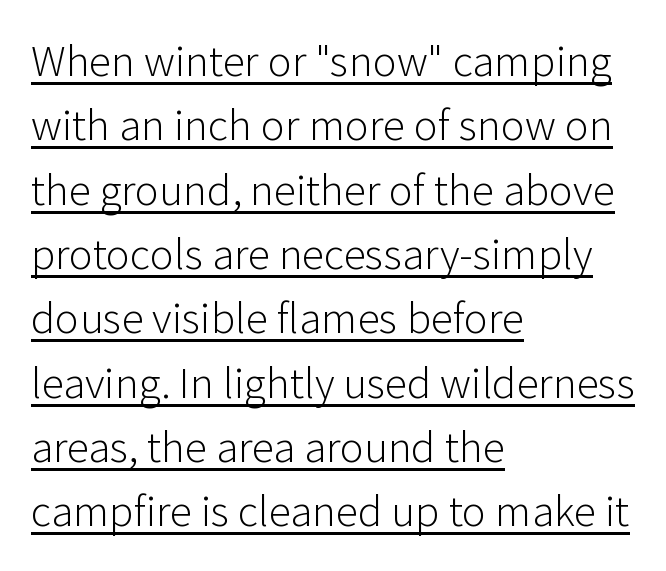
The image shows 45 px light sans-serif type, upright; set left-aligned, normal line spacing (1.43x), normal letter spacing, underlined; low stroke contrast and a medium x-height.
